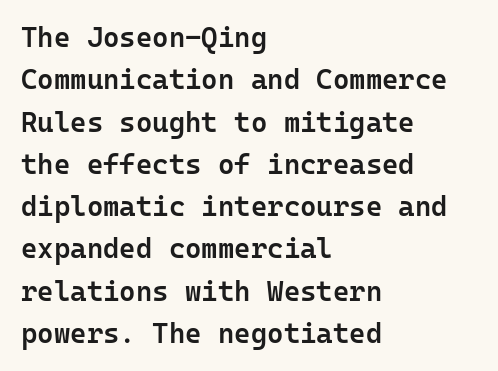
The image shows 28 px semibold sans-serif type, upright, monospaced; set left-aligned, normal line spacing (1.51x), normal letter spacing, not underlined; low stroke contrast and a medium x-height.
